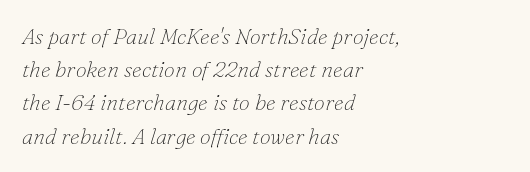
The rag falls on the right side of this text block. This sample uses an oblique cut, with every glyph tilted off the vertical. Standard letterfit; no display-style spreading of the glyphs. The leading is moderate, giving the passage an even texture.
